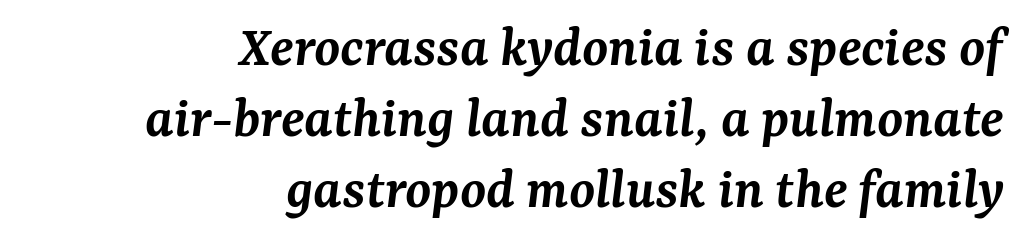
{"serif": "yes", "italic": "yes", "lean": "right", "slant_degrees": 7, "bold": "semi", "weight": "semibold", "width": "normal", "stroke_contrast": "medium", "x_height": "medium", "monospaced": "no", "underline": "no", "align": "right", "line_spacing_ratio": 1.2, "letter_spacing": "normal", "letter_spacing_em": 0.0, "glyph_px": 59}
